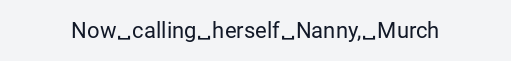
Q: Is the text bold? A: No.
Q: Is the text italic (slanted)? A: No, it is upright.
Q: Is the text underlined? A: No.
Q: Is the spacing between letters normal or unusually wide? A: Normal.
